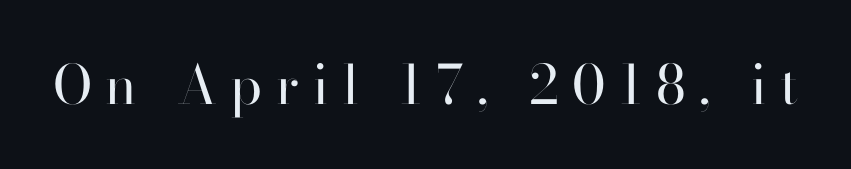
The image shows 54 px regular-weight sans-serif type, upright; set unusually wide letter spacing (+0.25 em), not underlined; high stroke contrast and a small x-height.
